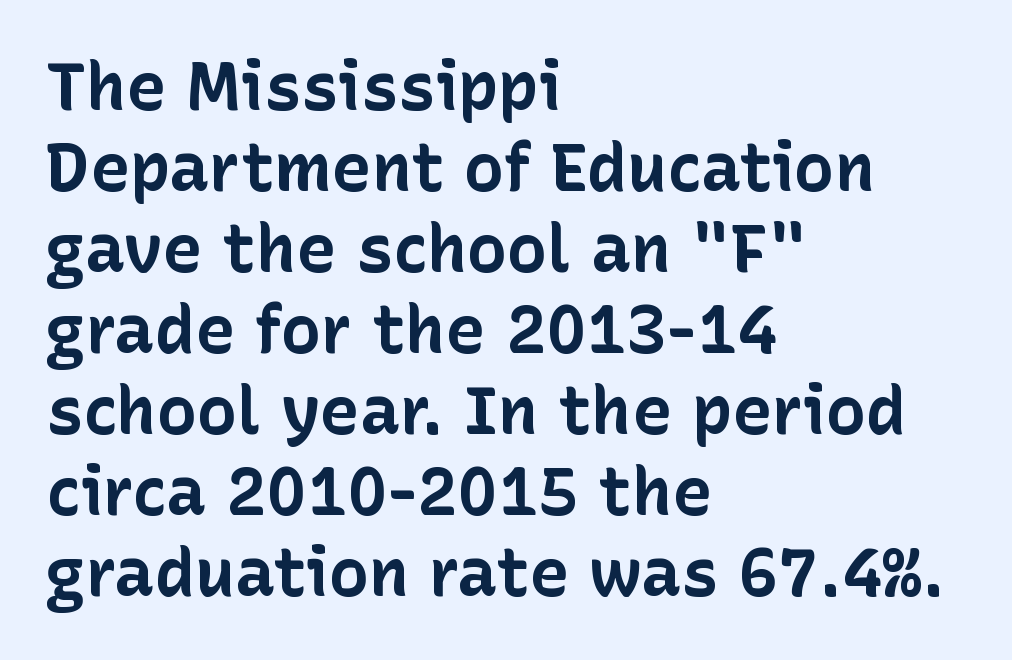
The image shows 67 px bold sans-serif type, upright; set left-aligned, line spacing 1.21x, normal letter spacing, not underlined; low stroke contrast and a medium x-height.
